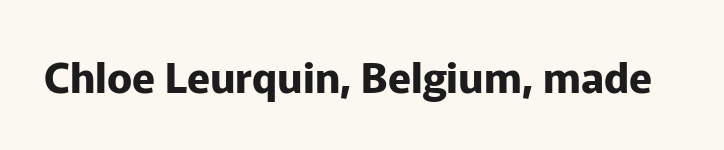
The image shows 42 px bold sans-serif type, upright; set normal letter spacing, not underlined; low stroke contrast and a medium x-height.
